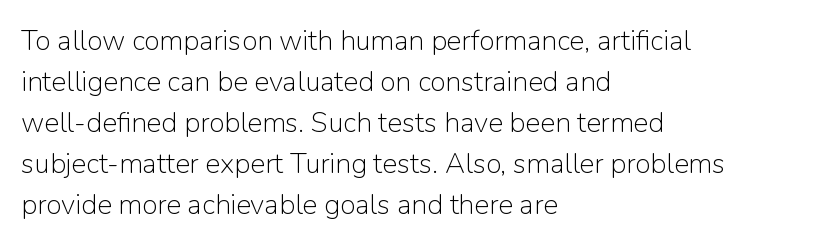
Q: Is the text bold? A: No.
Q: Is the text italic (slanted)? A: No, it is upright.
Q: Is the typeface a serif or a sans-serif typeface? A: Sans-serif.
Q: Is the text underlined? A: No.
Q: How is the paragraph aligned? A: Left-aligned.
Q: Is the spacing between letters normal or unusually wide? A: Normal.
Q: Is the spacing between lines tight, normal or loose? A: Normal.
Q: Width (condensed, normal, or wide)? A: Normal.
Q: Stroke contrast? A: Low.
Q: x-height? A: Medium.
Q: Monospaced? A: No.
